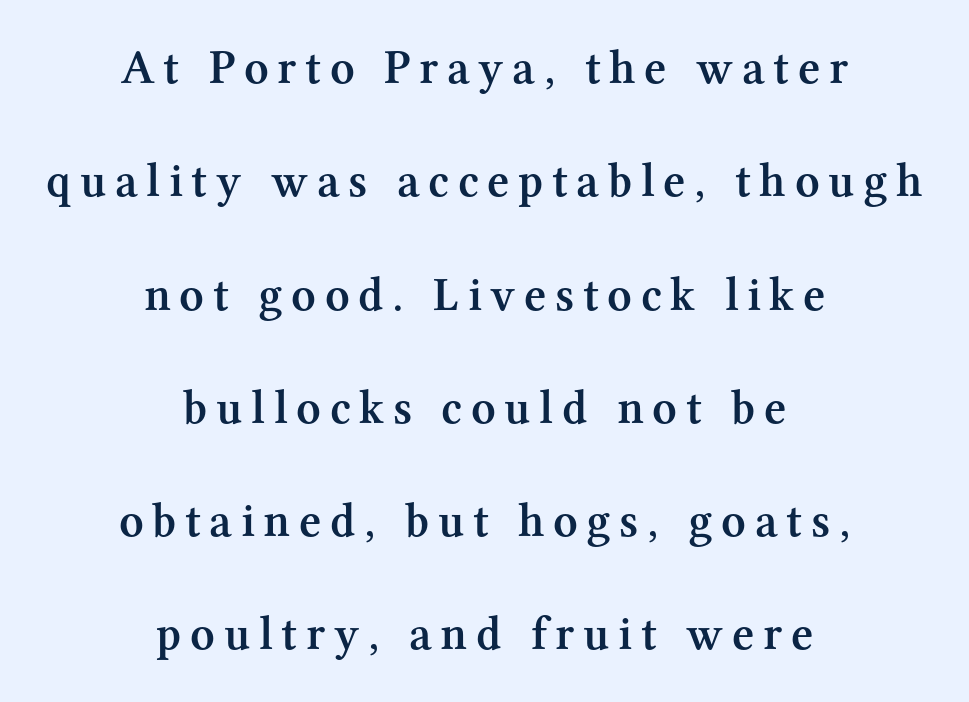
Q: Is the text bold? A: Semi-bold.
Q: Is the text italic (slanted)? A: No, it is upright.
Q: Is the typeface a serif or a sans-serif typeface? A: Serif.
Q: Is the text underlined? A: No.
Q: How is the paragraph aligned? A: Centered.
Q: Is the spacing between lines tight, normal or loose? A: Loose.
Q: Width (condensed, normal, or wide)? A: Normal.
Q: Stroke contrast? A: Medium.
Q: x-height? A: Medium.
Q: Monospaced? A: No.
